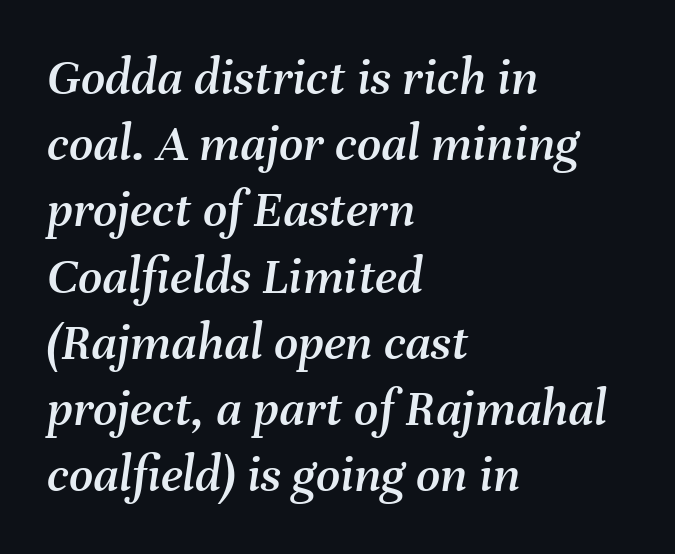
Designer's note — italics engaged. Do the characters align in a grid? No, the font is proportional. Normally led — the rows are evenly, conventionally spaced. The passage shown is not underscored anywhere. Compared with a centered layout, this one pins lines to the left instead. Between one letter and the next there's only the usual sliver of space.
